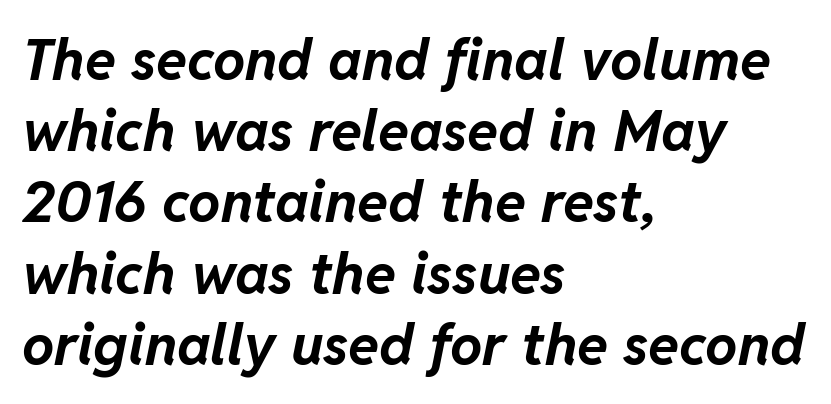
The image shows 57 px bold type, italic (leaning right); set left-aligned, normal line spacing (1.25x), normal letter spacing, not underlined; low stroke contrast and a medium x-height.
